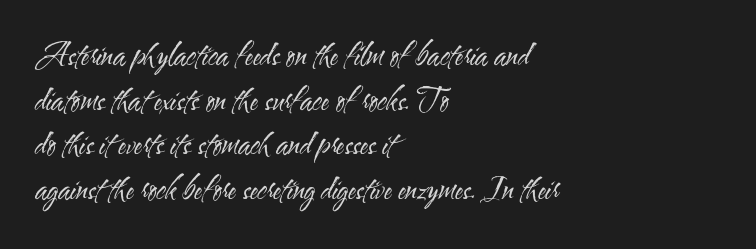
Q: Is the text bold? A: No.
Q: Is the text italic (slanted)? A: Yes.
Q: Is the typeface a serif or a sans-serif typeface? A: Sans-serif.
Q: Is the text underlined? A: No.
Q: How is the paragraph aligned? A: Left-aligned.
Q: Is the spacing between letters normal or unusually wide? A: Normal.
Q: Is the spacing between lines tight, normal or loose? A: Normal.
Q: Width (condensed, normal, or wide)? A: Condensed.
Q: Stroke contrast? A: Medium.
Q: x-height? A: Small.
Q: Monospaced? A: No.
